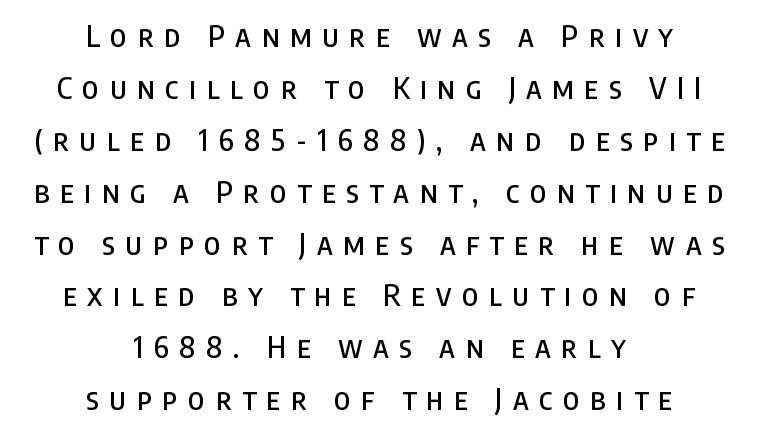
Horizontally, the lines are justified to the midpoint only. Vertical strokes here are truly vertical. Words appear elongated and porous because spacing is wide. The space directly below the letters is spotless. Is this a fixed-width face? No — the glyphs have proportional, varying widths.
